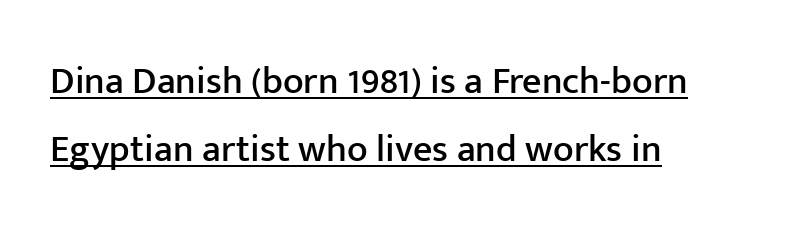
{"serif": "no", "italic": "no", "width": "normal", "stroke_contrast": "low", "x_height": "medium", "monospaced": "no", "underline": "yes", "align": "left", "line_spacing_ratio": 1.8, "letter_spacing": "normal", "letter_spacing_em": 0.0, "glyph_px": 38}
